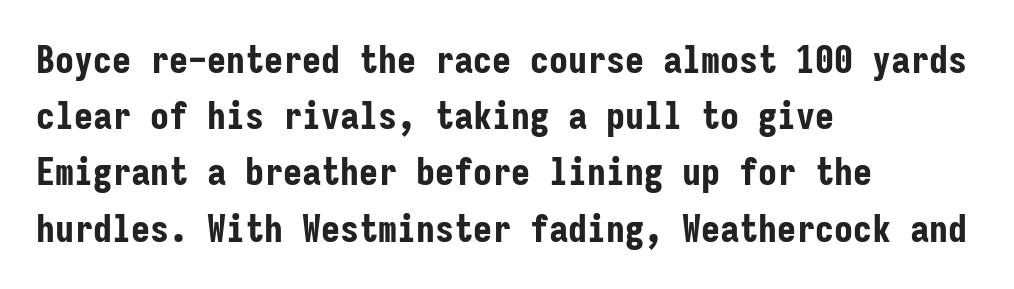
Q: Is the text bold? A: Yes.
Q: Is the text italic (slanted)? A: No, it is upright.
Q: Is the typeface a serif or a sans-serif typeface? A: Sans-serif.
Q: Is the text underlined? A: No.
Q: How is the paragraph aligned? A: Left-aligned.
Q: Is the spacing between letters normal or unusually wide? A: Normal.
Q: Is the spacing between lines tight, normal or loose? A: Normal.
Q: Width (condensed, normal, or wide)? A: Condensed.
Q: Stroke contrast? A: Low.
Q: x-height? A: Medium.
Q: Monospaced? A: Yes.
